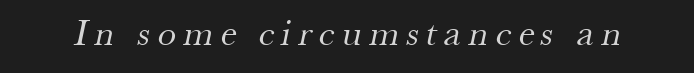
The image shows 37 px regular-weight serif type; set unusually wide letter spacing (+0.2 em), not underlined; medium stroke contrast and a small x-height.
